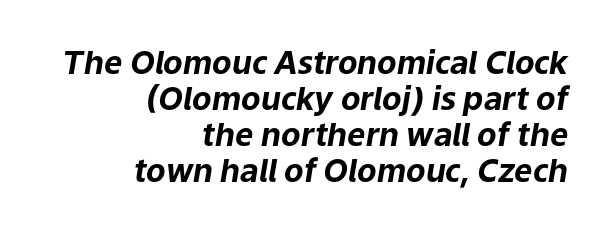
Visually the block forms a straight wall on the right and a jagged coastline on the left. Look at the tracking — it's just the regular setting, nothing added. Here the designer chose a conventional face with non-uniform glyph widths. Students, observe: this is what under-led, compact text looks like.
